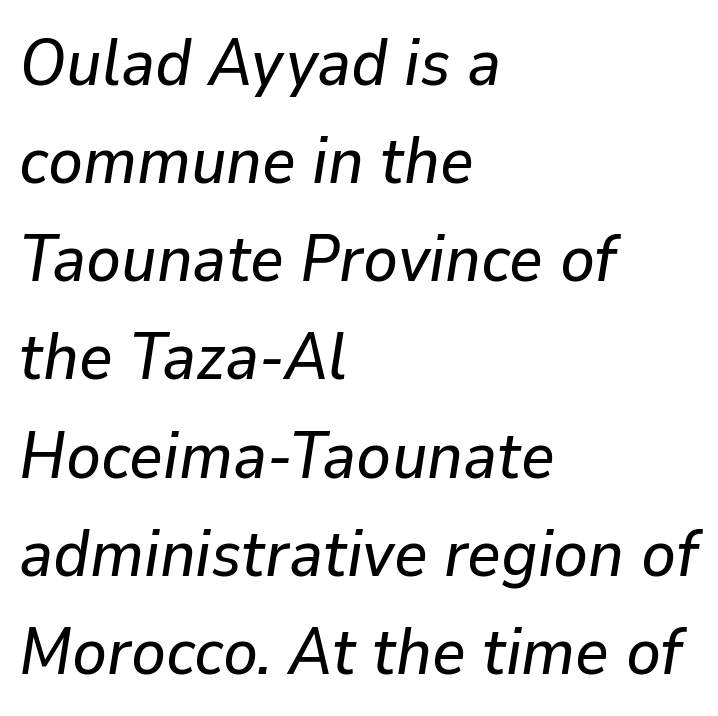
Honestly, the letter spacing is just normal — you wouldn't notice it. Spacing verdict: proportional, widths tailored to each character. Teacher's note: observe the even left margin — that is flush-left alignment. Anything drawn beneath the words? Only blank space. This is oblique type, the kind used for emphasis or titles.
